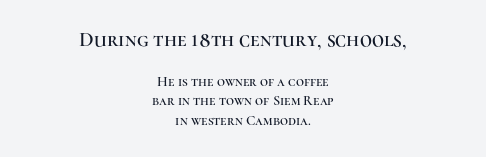
Unlike italic type, these characters show no tilt at all. The rendering positions every line midway between the sides. A bare baseline throughout the passage. Which chunk is bigger? The first one — the top block dwarfs the bottom.
